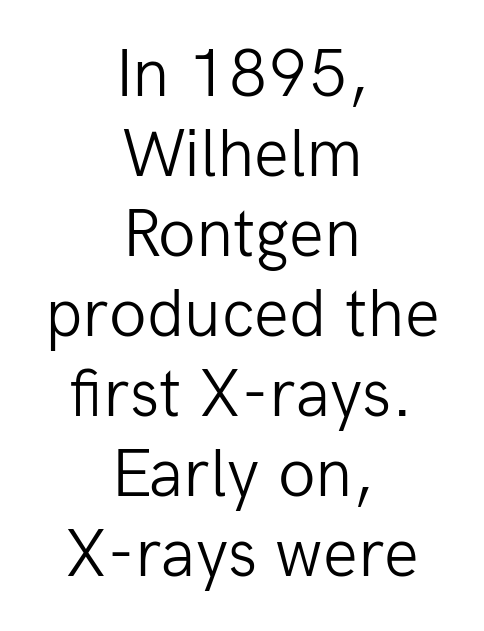
{"serif": "no", "italic": "no", "bold": "no", "weight": "light", "width": "normal", "stroke_contrast": "low", "x_height": "medium", "monospaced": "no", "underline": "no", "align": "center", "line_spacing_ratio": 1.16, "letter_spacing": "normal", "letter_spacing_em": 0.0, "glyph_px": 69}
